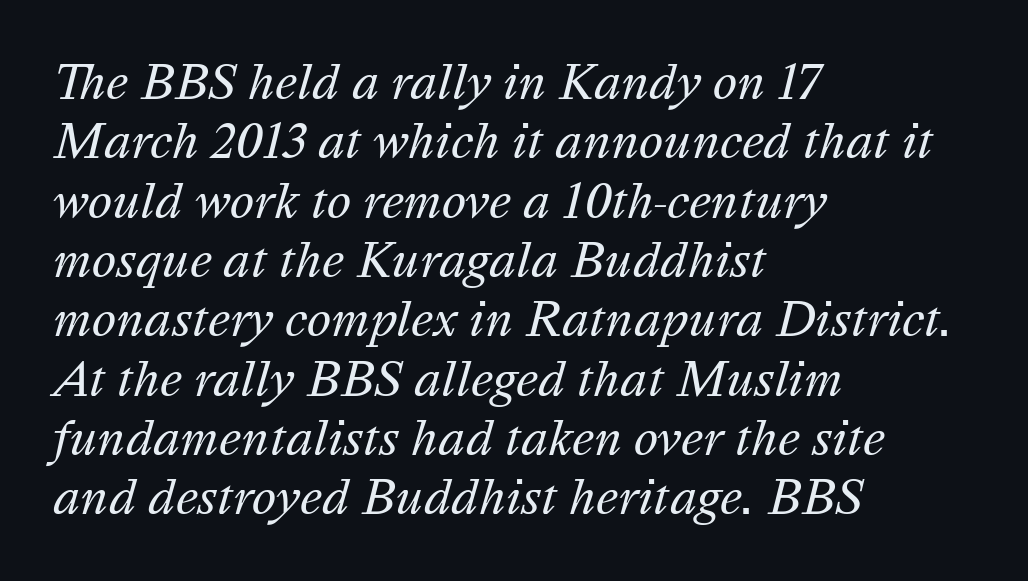
Q: Is the text bold? A: No.
Q: Is the text italic (slanted)? A: Yes, it leans right by about 16 degrees.
Q: Is the text underlined? A: No.
Q: How is the paragraph aligned? A: Left-aligned.
Q: Is the spacing between letters normal or unusually wide? A: Normal.
Q: Is the spacing between lines tight, normal or loose? A: Normal.
Q: Width (condensed, normal, or wide)? A: Normal.
Q: Stroke contrast? A: Medium.
Q: x-height? A: Medium.
Q: Monospaced? A: No.
